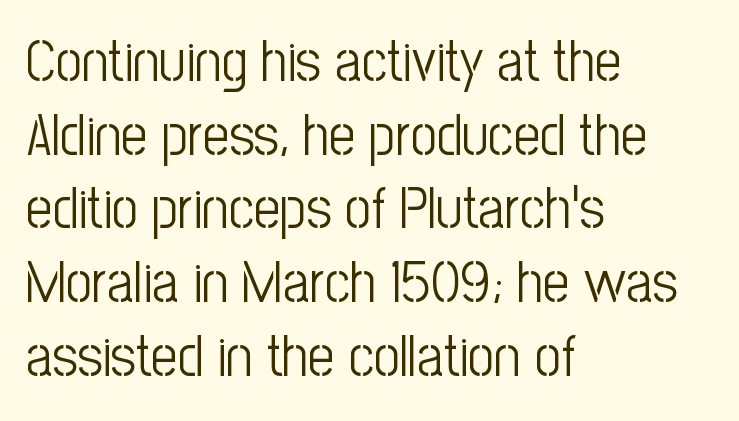
Notice how the passage keeps a crisp vertical edge on the left only. The rendering keeps characters at their native spacing. Check the space under the baseline: it is left empty. The type sits square on the baseline with zero lean. Baseline-to-baseline distance is the conventional proportion of letter height.
